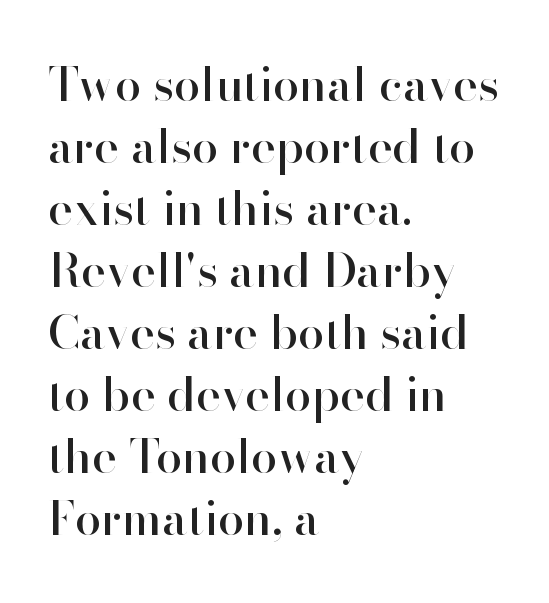
The vertical gap from one line to the next is medium. Type without underlining. This sample uses a sans-serif face. Style check: upright. The ragged edge is on the right, which tells us the setting is flush left.
